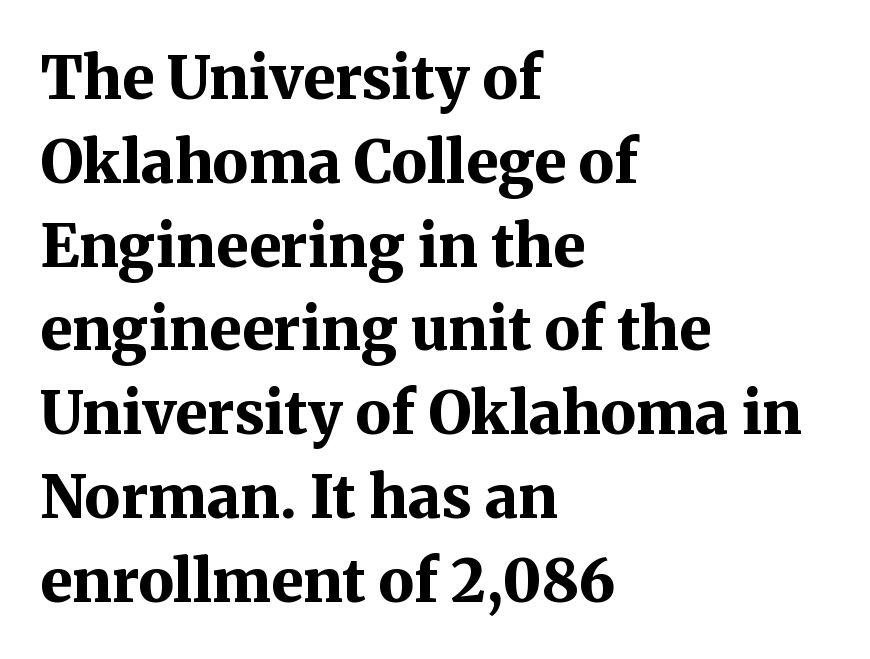
Q: Is the text bold? A: Yes.
Q: Is the text italic (slanted)? A: No, it is upright.
Q: Is the typeface a serif or a sans-serif typeface? A: Serif.
Q: Is the text underlined? A: No.
Q: How is the paragraph aligned? A: Left-aligned.
Q: Is the spacing between letters normal or unusually wide? A: Normal.
Q: Is the spacing between lines tight, normal or loose? A: Normal.
Q: Width (condensed, normal, or wide)? A: Normal.
Q: Stroke contrast? A: Medium.
Q: x-height? A: Medium.
Q: Monospaced? A: No.
